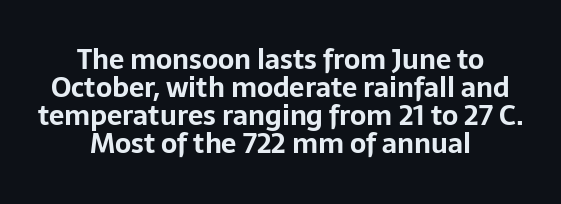
The image shows 27 px bold type, upright; set centered, tight line spacing (1.04x), normal letter spacing, not underlined.
